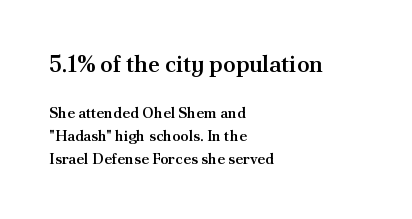
The image shows 23 px text type, upright; set left-aligned, normal line spacing (1.54x), normal letter spacing, not underlined; the first (top) block is 1.53x larger.
